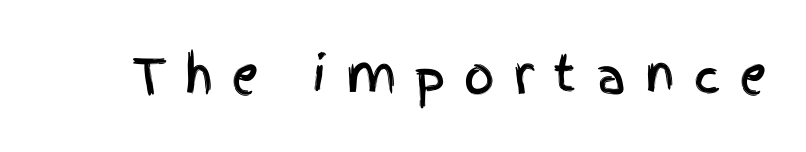
{"serif": "no", "italic": "no", "width": "condensed", "x_height": "large", "monospaced": "no", "underline": "no", "letter_spacing": "wide", "letter_spacing_em": 0.38, "glyph_px": 48}
